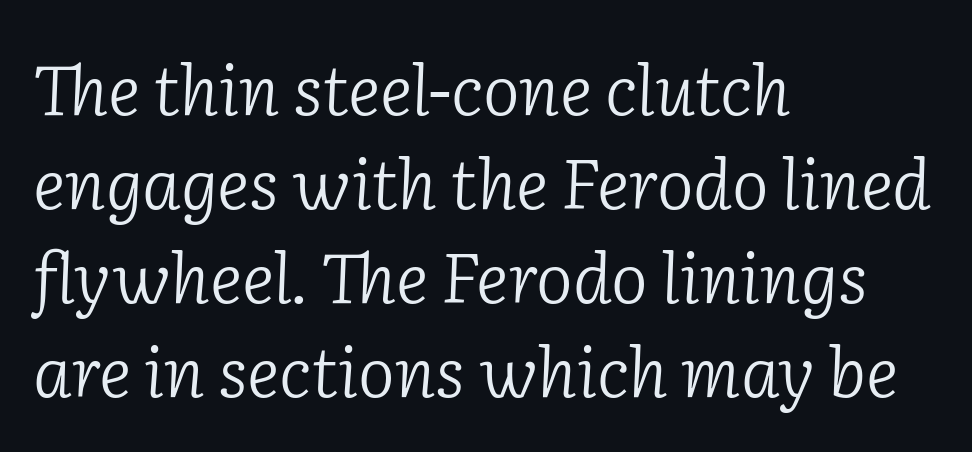
{"serif": "yes", "italic": "yes", "lean": "right", "slant_degrees": 2, "bold": "no", "weight": "light", "width": "normal", "stroke_contrast": "low", "x_height": "medium", "monospaced": "no", "underline": "no", "align": "left", "line_spacing": "normal", "line_spacing_ratio": 1.36, "letter_spacing": "normal", "letter_spacing_em": 0.0, "glyph_px": 69}
